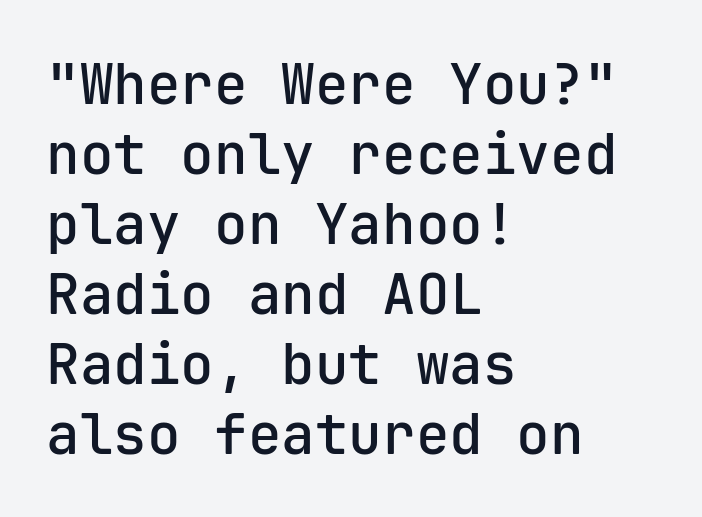
One glance says typical: line gaps are just what's usual. Plain, unruled lines of type. Characters follow at the spacing the type designer built in. Spacing verdict: monospaced, one width for all characters.
